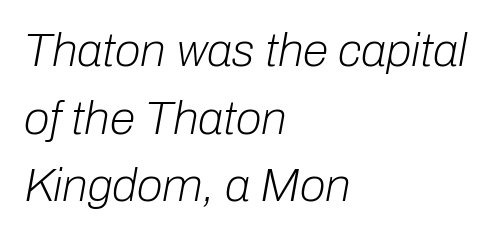
{"italic": "yes", "lean": "right", "slant_degrees": 10, "bold": "no", "weight": "light", "width": "normal", "stroke_contrast": "low", "x_height": "medium", "monospaced": "no", "underline": "no", "align": "left", "line_spacing": "normal", "line_spacing_ratio": 1.44, "letter_spacing": "normal", "letter_spacing_em": 0.0, "glyph_px": 47}
